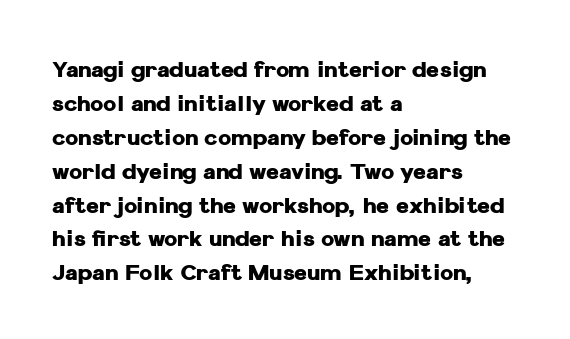
Q: Is the text bold? A: Yes.
Q: Is the text italic (slanted)? A: No, it is upright.
Q: Is the text underlined? A: No.
Q: How is the paragraph aligned? A: Left-aligned.
Q: Is the spacing between letters normal or unusually wide? A: Normal.
Q: Is the spacing between lines tight, normal or loose? A: Normal.
